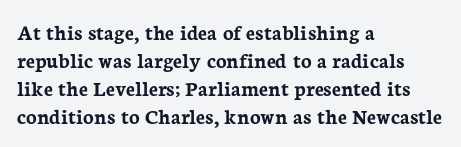
{"italic": "no", "bold": "yes", "underline": "no", "align": "left", "line_spacing": "normal", "line_spacing_ratio": 1.27, "letter_spacing": "normal", "letter_spacing_em": 0.0, "glyph_px": 22}
